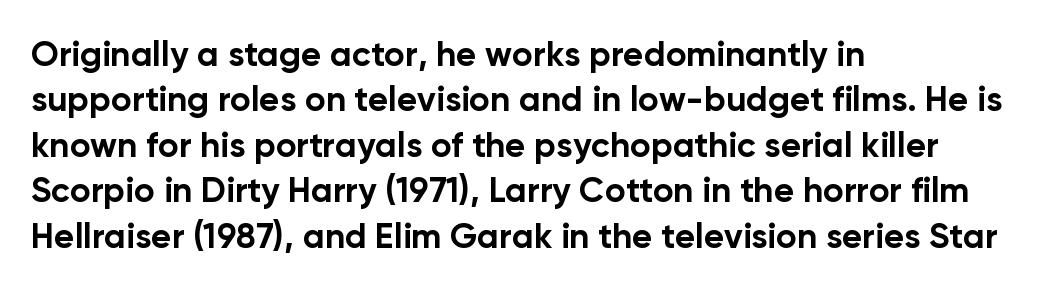
{"serif": "no", "italic": "no", "bold": "yes", "weight": "bold", "width": "normal", "stroke_contrast": "low", "x_height": "medium", "monospaced": "no", "underline": "no", "align": "left", "line_spacing": "normal", "line_spacing_ratio": 1.3, "letter_spacing": "normal", "letter_spacing_em": 0.0, "glyph_px": 35}
